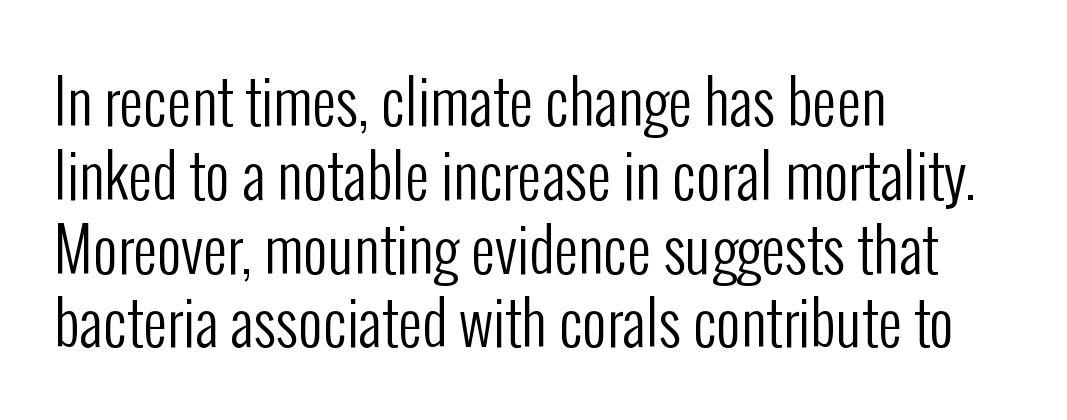
The typesetter chose a ragged-right arrangement here. This sample uses a sans-serif face. Decoration check: the copy has no underline. The lettering stays uniformly vertical, giving the passage a roman look.
